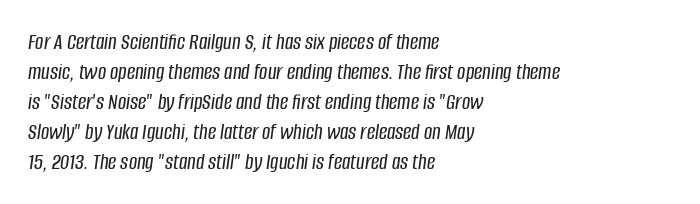
The image shows 23 px text type, italic (leaning right); set left-aligned, normal line spacing (1.3x), normal letter spacing, not underlined.
